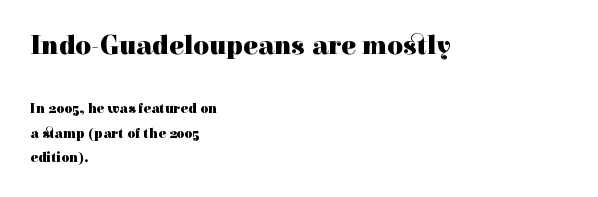
The image shows 27 px bold type, upright; set left-aligned, line spacing 1.78x, normal letter spacing, not underlined; the first (top) block is 1.93x larger.
